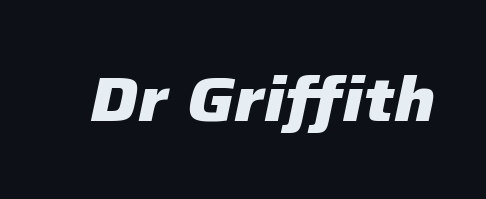
{"italic": "yes", "lean": "right", "slant_degrees": 12, "bold": "yes", "weight": "heavy", "width": "normal", "stroke_contrast": "low", "x_height": "medium", "monospaced": "no", "underline": "no", "letter_spacing": "normal", "letter_spacing_em": 0.0, "glyph_px": 62}
